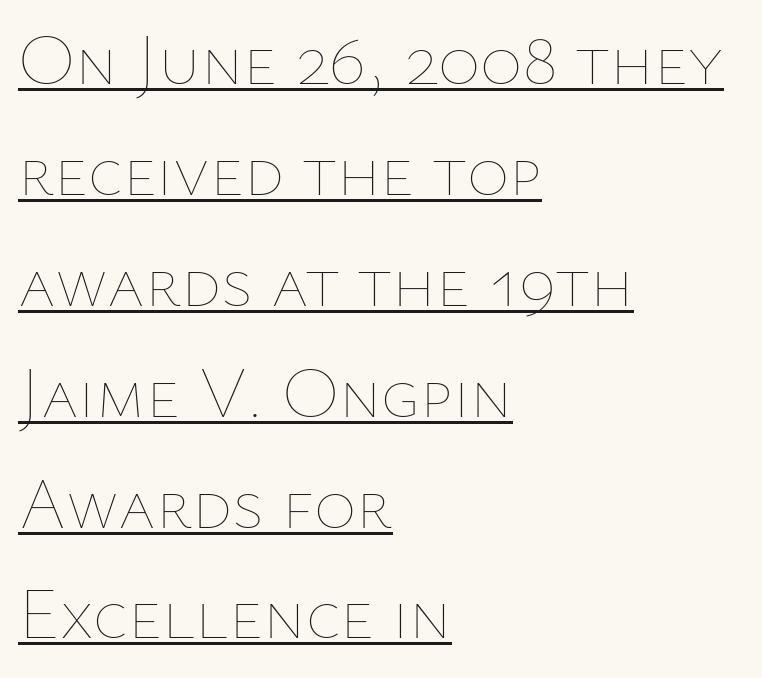
Q: Is the text bold? A: No.
Q: Is the text italic (slanted)? A: No, it is upright.
Q: Is the text underlined? A: Yes.
Q: How is the paragraph aligned? A: Left-aligned.
Q: Is the spacing between letters normal or unusually wide? A: Normal.
Q: Is the spacing between lines tight, normal or loose? A: Normal.
Q: Width (condensed, normal, or wide)? A: Normal.
Q: Stroke contrast? A: Low.
Q: x-height? A: Medium.
Q: Monospaced? A: No.
